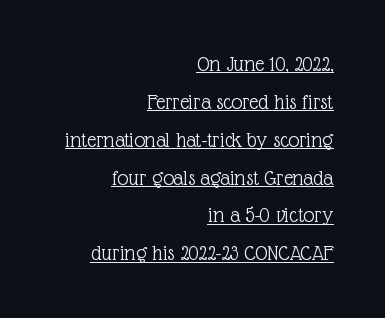
Is the block centered? No — it sits flush against the right margin. Does extra space separate the letters? No, they use regular spacing. Like a heading marked for emphasis, these lines bear an underscore. This sample uses an upright cut, with every glyph sitting square on the baseline. Stems here are at most as thick as an everyday book face.
